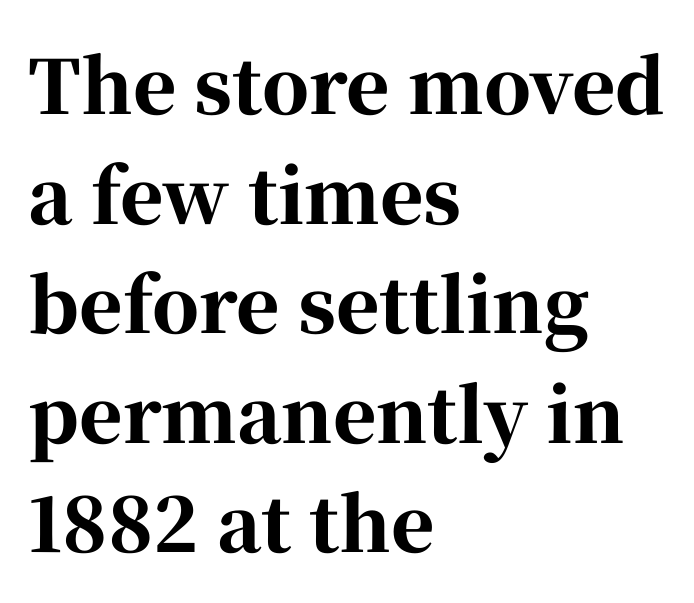
The image shows 74 px bold serif type, upright; set left-aligned, normal line spacing (1.48x), normal letter spacing, not underlined; high stroke contrast and a medium x-height.
